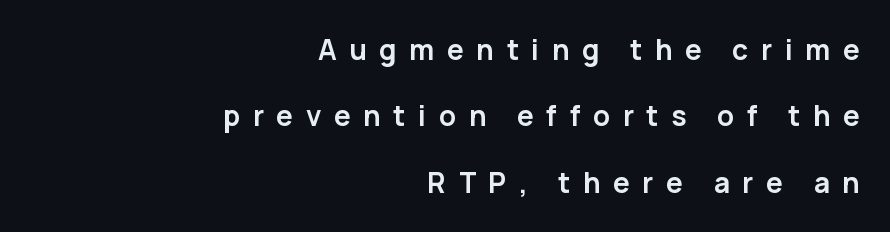
The strip under each line holds only bare page. The lettering stays uniformly vertical, giving the passage a roman look. If you drew a ruler down the right edge, every line would touch it. The letters are spread apart with noticeably loose tracking.
